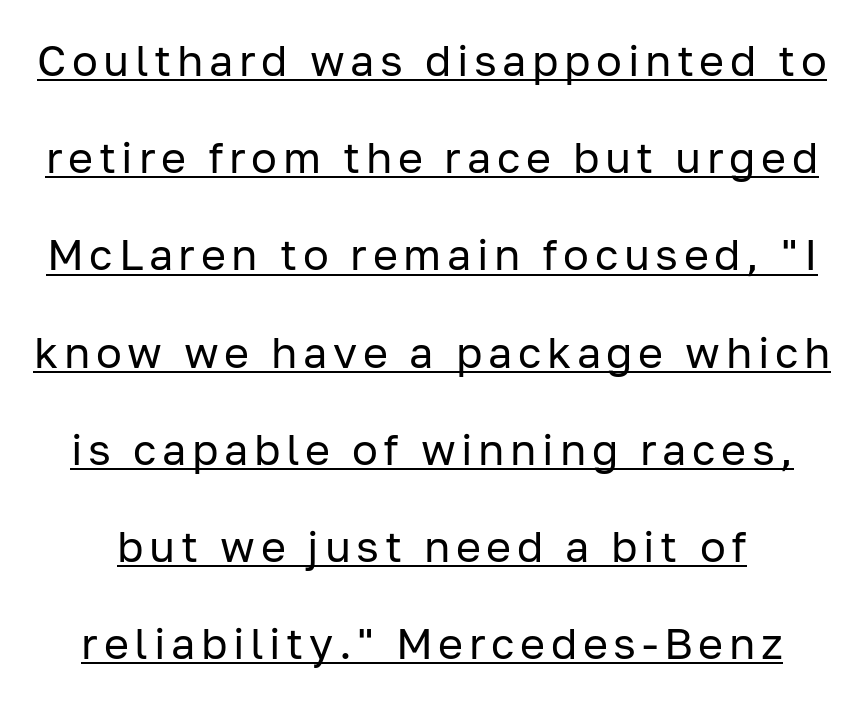
Q: Is the text bold? A: No.
Q: Is the text italic (slanted)? A: No, it is upright.
Q: Is the typeface a serif or a sans-serif typeface? A: Sans-serif.
Q: Is the text underlined? A: Yes.
Q: Is the spacing between lines tight, normal or loose? A: Loose.
Q: Width (condensed, normal, or wide)? A: Normal.
Q: Stroke contrast? A: Low.
Q: x-height? A: Medium.
Q: Monospaced? A: No.
